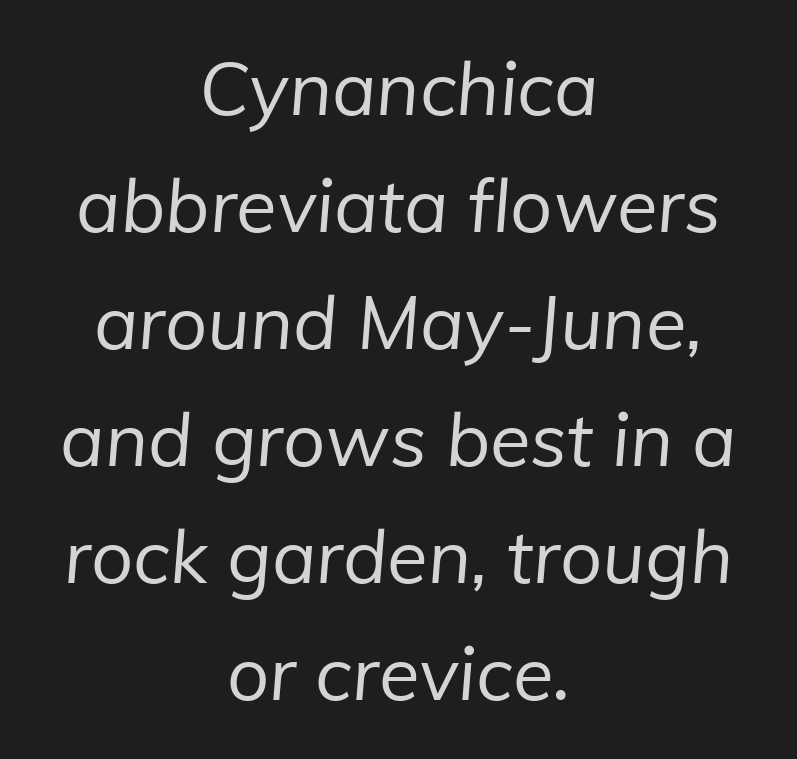
Q: Is the text bold? A: No.
Q: Is the typeface a serif or a sans-serif typeface? A: Sans-serif.
Q: Is the text underlined? A: No.
Q: How is the paragraph aligned? A: Centered.
Q: Is the spacing between letters normal or unusually wide? A: Normal.
Q: Is the spacing between lines tight, normal or loose? A: Normal.
Q: Width (condensed, normal, or wide)? A: Normal.
Q: Stroke contrast? A: Low.
Q: x-height? A: Medium.
Q: Monospaced? A: No.
